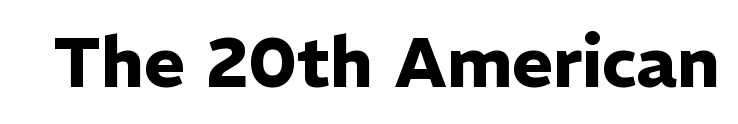
Is this a fixed-width face? No — the glyphs have proportional, varying widths. Letterform terminals end flat and unadorned throughout the passage. The tracking reads as untouched default to a designer's eye. Clear beneath every line of the passage.
